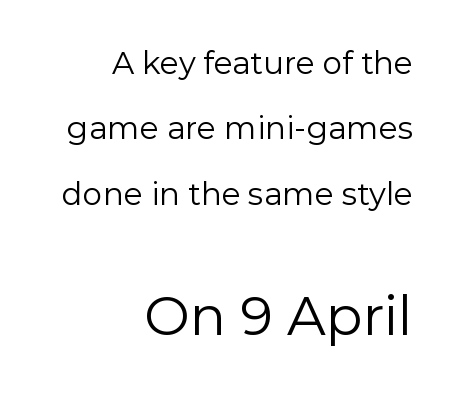
Q: Is the text bold? A: No.
Q: Is the text italic (slanted)? A: No, it is upright.
Q: Is the typeface a serif or a sans-serif typeface? A: Sans-serif.
Q: Is the text underlined? A: No.
Q: How is the paragraph aligned? A: Right-aligned.
Q: Is the spacing between letters normal or unusually wide? A: Normal.
Q: Is the spacing between lines tight, normal or loose? A: Loose.
Q: Which block of text is set in a larger size, the first (top) or the second (bottom)? A: The second (bottom) one.
Q: Width (condensed, normal, or wide)? A: Normal.
Q: x-height? A: Medium.
Q: Monospaced? A: No.
